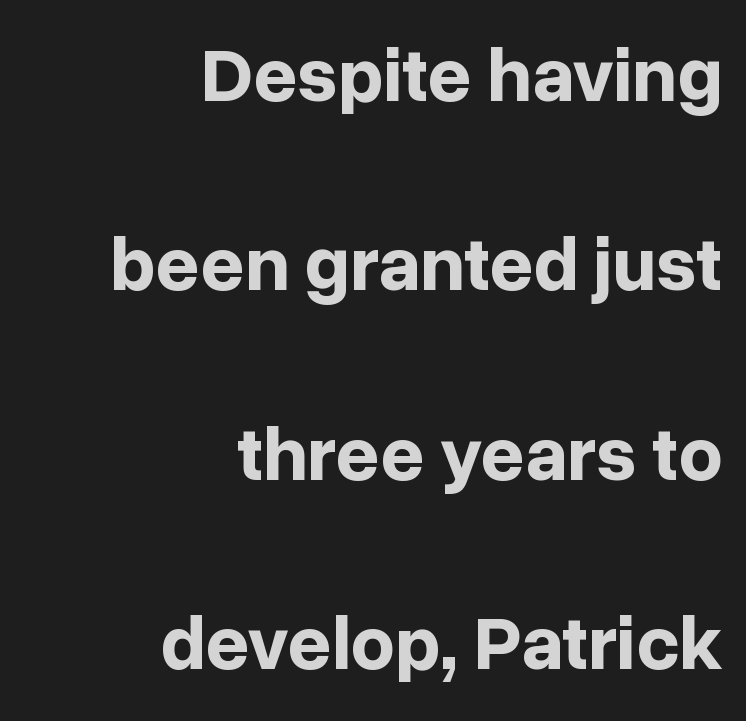
Q: Is the text bold? A: Yes.
Q: Is the text italic (slanted)? A: No, it is upright.
Q: Is the typeface a serif or a sans-serif typeface? A: Sans-serif.
Q: Is the text underlined? A: No.
Q: How is the paragraph aligned? A: Right-aligned.
Q: Is the spacing between letters normal or unusually wide? A: Normal.
Q: Is the spacing between lines tight, normal or loose? A: Loose.
Q: Width (condensed, normal, or wide)? A: Normal.
Q: Stroke contrast? A: Low.
Q: x-height? A: Medium.
Q: Monospaced? A: No.
